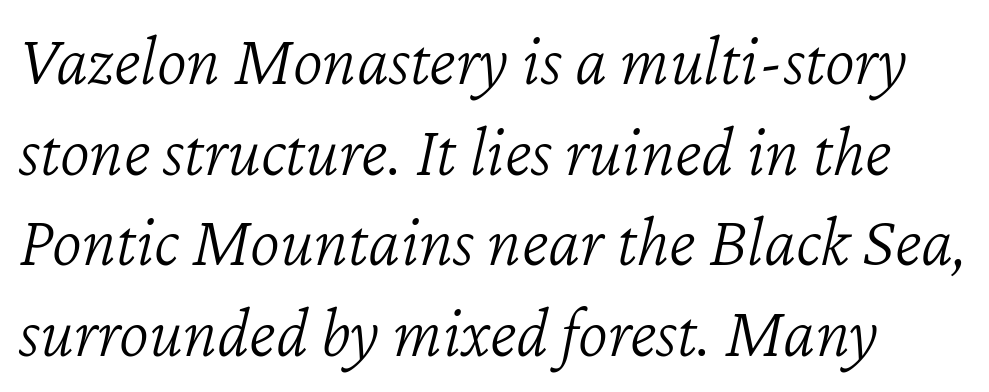
Q: Is the text bold? A: No.
Q: Is the text italic (slanted)? A: Yes, it leans right by about 12 degrees.
Q: Is the text underlined? A: No.
Q: Is the spacing between letters normal or unusually wide? A: Normal.
Q: Is the spacing between lines tight, normal or loose? A: Normal.
Q: Width (condensed, normal, or wide)? A: Normal.
Q: Stroke contrast? A: Low.
Q: x-height? A: Medium.
Q: Monospaced? A: No.
